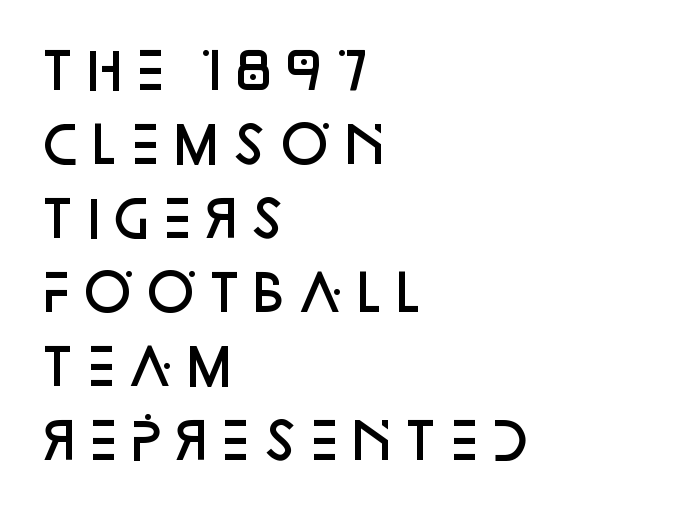
Q: Is the text bold? A: Semi-bold.
Q: Is the text italic (slanted)? A: No, it is upright.
Q: Is the typeface a serif or a sans-serif typeface? A: Sans-serif.
Q: Is the text underlined? A: No.
Q: How is the paragraph aligned? A: Left-aligned.
Q: Is the spacing between letters normal or unusually wide? A: Normal.
Q: Is the spacing between lines tight, normal or loose? A: Normal.
Q: Width (condensed, normal, or wide)? A: Normal.
Q: Stroke contrast? A: Low.
Q: x-height? A: Large.
Q: Monospaced? A: No.
